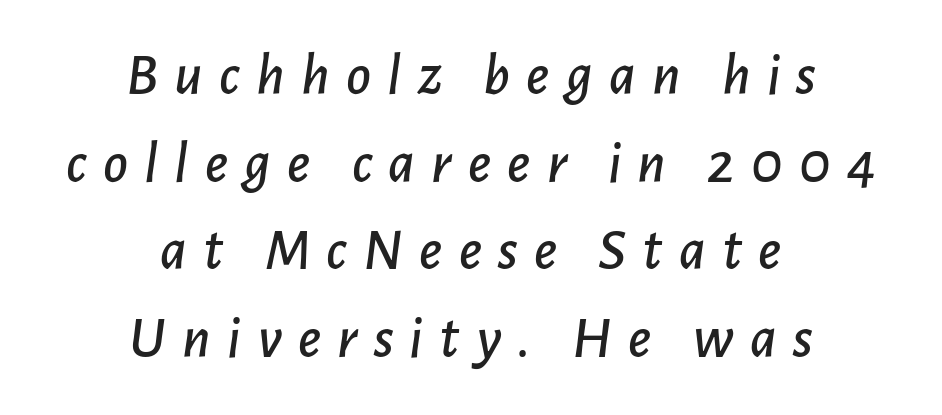
The image shows 60 px text type, italic (leaning right); set centered, normal line spacing (1.46x), unusually wide letter spacing (+0.27 em), not underlined; low stroke contrast and a medium x-height.
